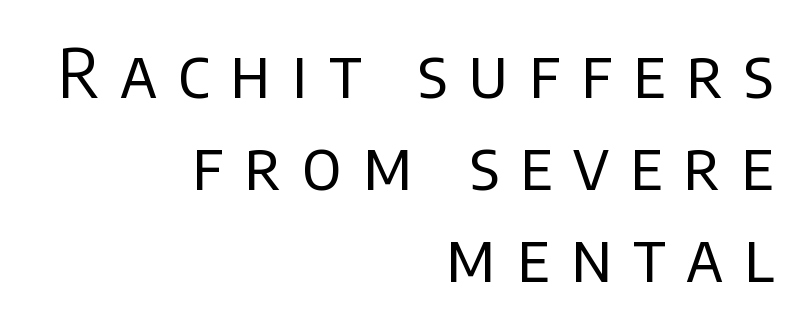
A light-to-regular cut is what we see here. Proportional: the letters do not fall into vertical columns. Decoration check: the copy has no underline. The line-height multiplier appears to be the usual default.
